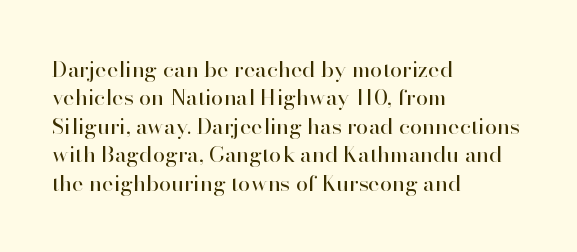
Rule under the text: the space is simply empty. Honestly, the letter spacing is just normal — you wouldn't notice it. The font's upright variant was chosen for this text. The strokes are not fattened; the text isn't bold. Layout note: lines flush left. The designer left line spacing at the default.
